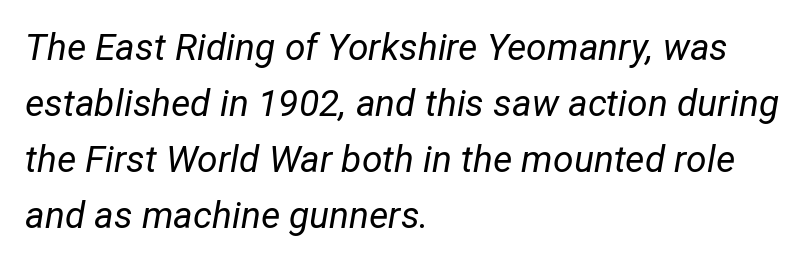
The image shows 37 px regular-weight type, italic (leaning right); set left-aligned, normal line spacing (1.51x), normal letter spacing, not underlined; low stroke contrast and a medium x-height.
